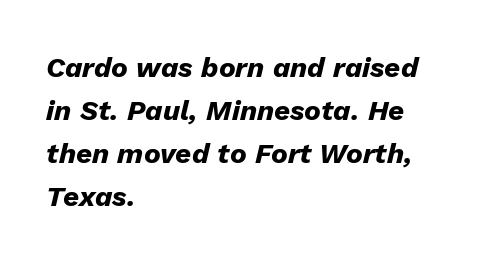
Spacing verdict: proportional, widths tailored to each character. Underlining? Definitely not there. Heavy-handed strokes throughout: this text is bold. Rendered with sloped, italic letterforms. The rendering keeps characters at their native spacing. How would I describe the line gaps? Plain and ordinary.
